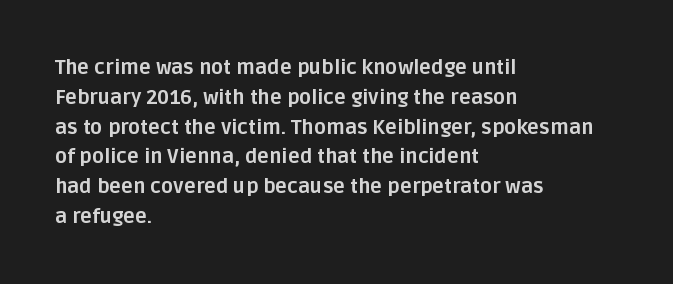
Q: Is the text bold? A: Yes.
Q: Is the text italic (slanted)? A: No, it is upright.
Q: Is the text underlined? A: No.
Q: How is the paragraph aligned? A: Left-aligned.
Q: Is the spacing between letters normal or unusually wide? A: Normal.
Q: Is the spacing between lines tight, normal or loose? A: Normal.
